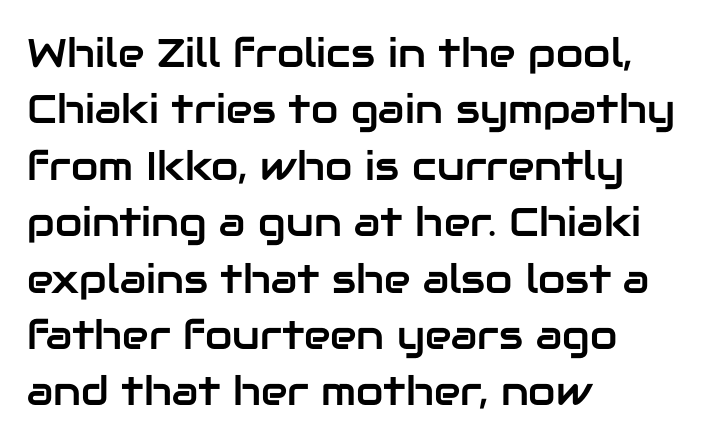
Q: Is the text italic (slanted)? A: No, it is upright.
Q: Is the typeface a serif or a sans-serif typeface? A: Sans-serif.
Q: Is the text underlined? A: No.
Q: How is the paragraph aligned? A: Left-aligned.
Q: Is the spacing between letters normal or unusually wide? A: Normal.
Q: Is the spacing between lines tight, normal or loose? A: Normal.
Q: Width (condensed, normal, or wide)? A: Normal.
Q: Stroke contrast? A: Low.
Q: x-height? A: Medium.
Q: Monospaced? A: No.
